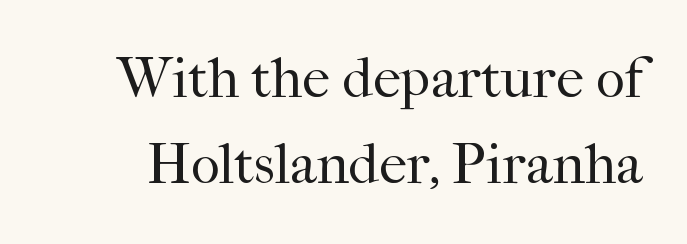
The image shows 56 px regular-weight serif type, upright; set normal line spacing (1.54x), normal letter spacing, not underlined; high stroke contrast and a medium x-height.
